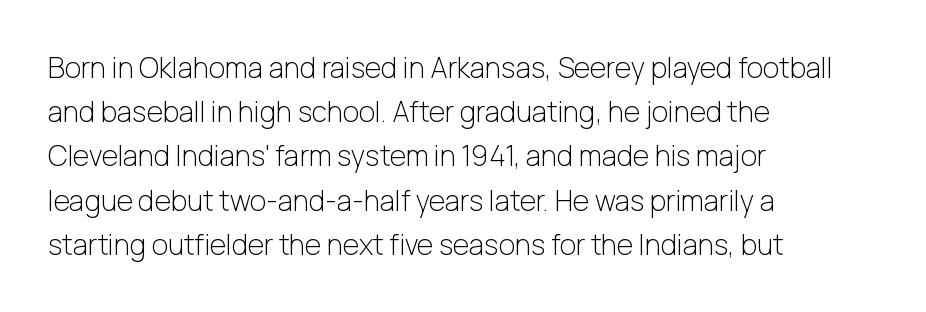
You can tell from the bare stems that sans-serif type was used. Ascenders rise straight up at ninety degrees. Underline: absent. Compared with typical body copy, the letter spacing here is the same. Vertical stems look standard width or narrower in stroke.
